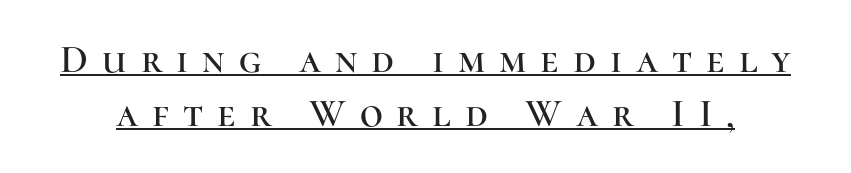
{"serif": "yes", "italic": "no", "width": "normal", "stroke_contrast": "high", "x_height": "medium", "monospaced": "no", "underline": "yes", "line_spacing": "normal", "line_spacing_ratio": 1.34, "letter_spacing": "wide", "letter_spacing_em": 0.35, "glyph_px": 40}
